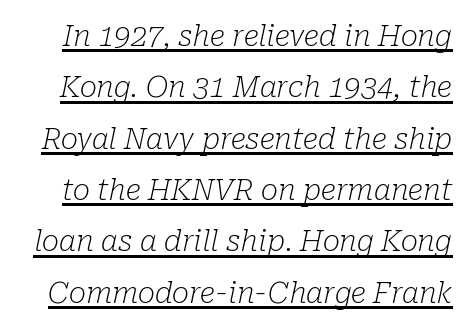
Q: Is the text bold? A: No.
Q: Is the text italic (slanted)? A: Yes, it leans right by about 10 degrees.
Q: Is the typeface a serif or a sans-serif typeface? A: Serif.
Q: Is the text underlined? A: Yes.
Q: Is the spacing between letters normal or unusually wide? A: Normal.
Q: Width (condensed, normal, or wide)? A: Normal.
Q: Stroke contrast? A: Low.
Q: x-height? A: Medium.
Q: Monospaced? A: No.
